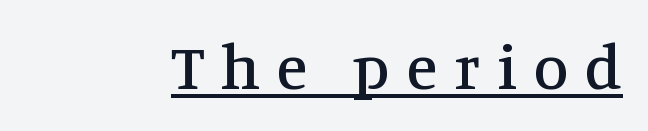
The image shows 64 px serif type, upright; set unusually wide letter spacing (+0.26 em), underlined; medium stroke contrast and a large x-height.
